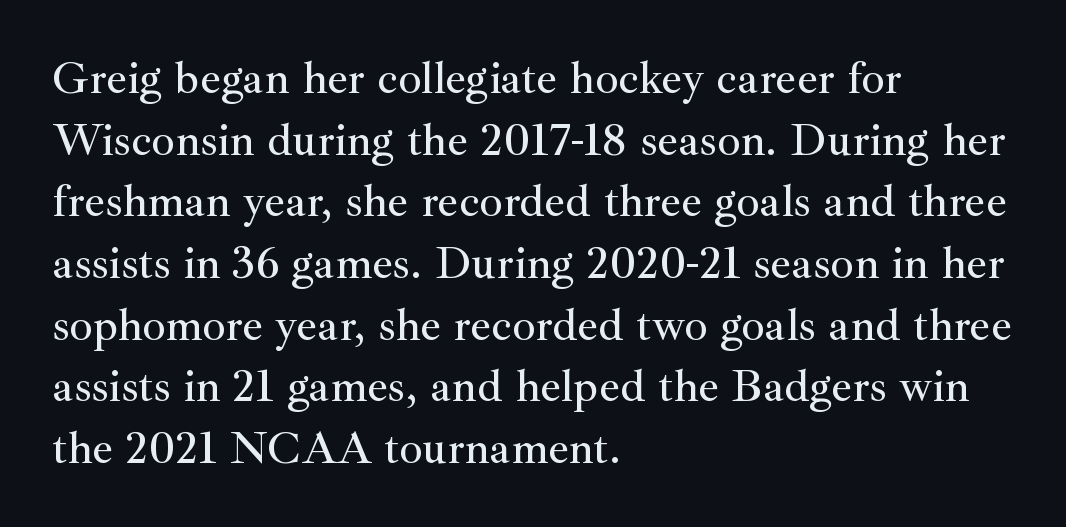
{"serif": "yes", "italic": "no", "width": "normal", "stroke_contrast": "medium", "x_height": "small", "monospaced": "no", "underline": "no", "align": "left", "line_spacing": "normal", "line_spacing_ratio": 1.34, "letter_spacing": "normal", "letter_spacing_em": 0.0, "glyph_px": 46}
